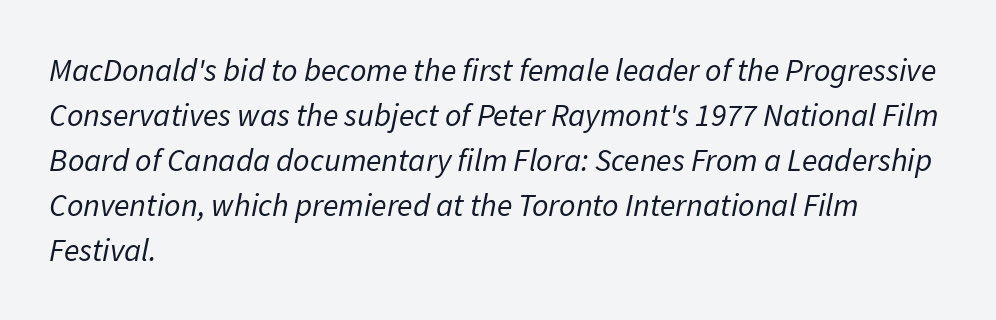
Q: Is the text bold? A: No.
Q: Is the text italic (slanted)? A: Yes, it leans right by about 11 degrees.
Q: Is the text underlined? A: No.
Q: How is the paragraph aligned? A: Left-aligned.
Q: Is the spacing between letters normal or unusually wide? A: Normal.
Q: Is the spacing between lines tight, normal or loose? A: Normal.
Q: Width (condensed, normal, or wide)? A: Normal.
Q: Stroke contrast? A: Low.
Q: x-height? A: Medium.
Q: Monospaced? A: No.
